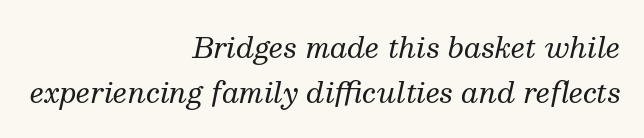
These lines are composed in type with serifs. The line texture is even and compact thanks to regular tracking. No chunkiness to these letters — they're not bold. These lines sit exactly where default settings would place them. Each letter keeps its own natural width here, so spacing adapts to shape.
